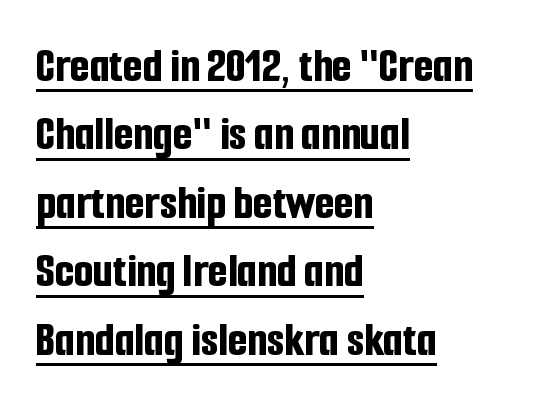
The image shows 50 px bold, condensed sans-serif type, upright; set left-aligned, normal line spacing (1.37x), normal letter spacing, underlined; low stroke contrast and a medium x-height.
